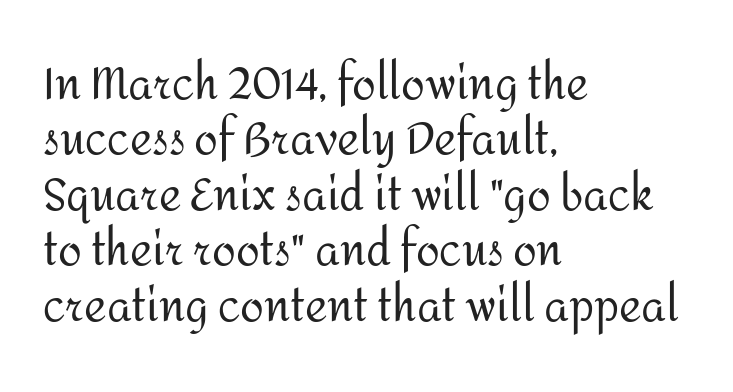
Unlike a traditional serif, this face leaves its strokes unadorned. Weight: in the light-to-regular range. The passage shown is not underscored anywhere. The block of text has a typical density, with ordinary space between rows.
